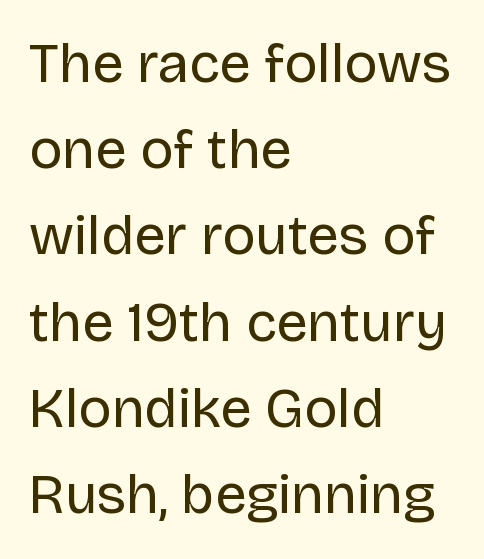
The image shows 56 px regular-weight sans-serif type, upright; set left-aligned, normal line spacing (1.54x), normal letter spacing, not underlined; low stroke contrast and a large x-height.
